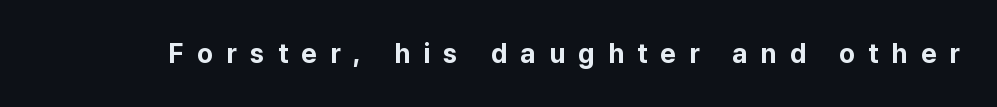
Q: Is the text bold? A: Yes.
Q: Is the text italic (slanted)? A: No, it is upright.
Q: Is the text underlined? A: No.
Q: Is the spacing between letters normal or unusually wide? A: Unusually wide.
